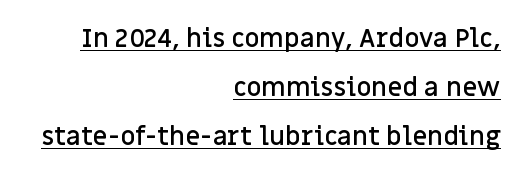
The image shows 26 px text type, upright; set right-aligned, line spacing 1.89x, normal letter spacing, underlined.
